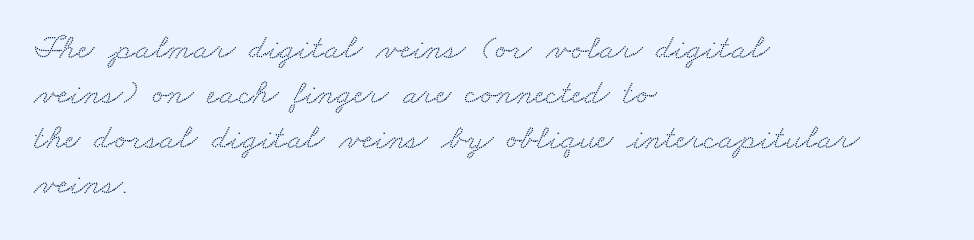
Q: Is the typeface a serif or a sans-serif typeface? A: Serif.
Q: Is the text underlined? A: No.
Q: How is the paragraph aligned? A: Left-aligned.
Q: Is the spacing between letters normal or unusually wide? A: Normal.
Q: Is the spacing between lines tight, normal or loose? A: Normal.
Q: Width (condensed, normal, or wide)? A: Wide.
Q: Stroke contrast? A: Low.
Q: x-height? A: Small.
Q: Monospaced? A: No.
